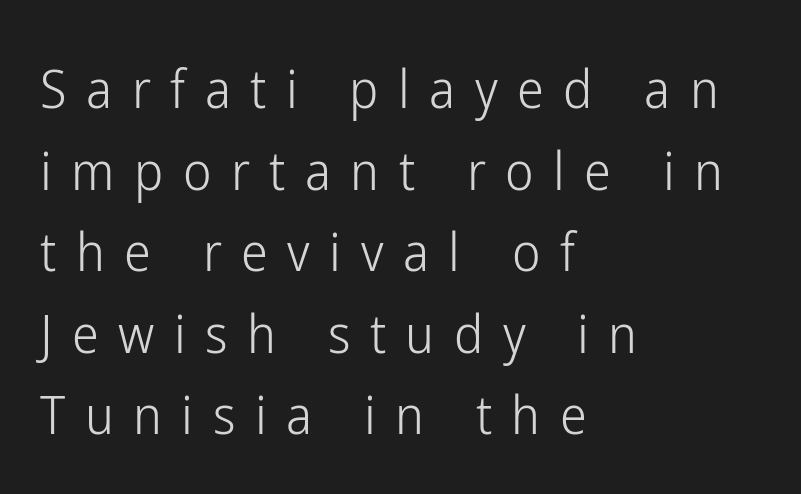
{"serif": "no", "italic": "no", "bold": "no", "weight": "light", "width": "condensed", "stroke_contrast": "low", "x_height": "medium", "monospaced": "no", "underline": "no", "align": "left", "line_spacing": "normal", "line_spacing_ratio": 1.51, "letter_spacing": "wide", "letter_spacing_em": 0.36, "glyph_px": 54}
